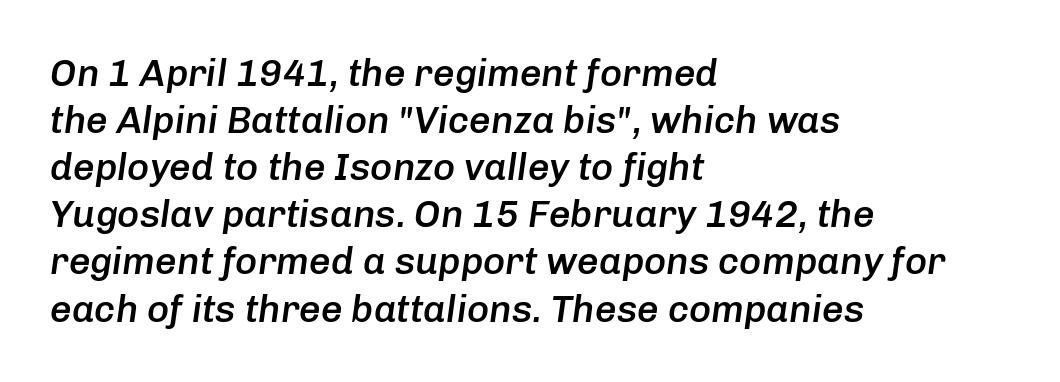
{"italic": "yes", "lean": "right", "slant_degrees": 8, "bold": "semi", "weight": "semibold", "width": "normal", "stroke_contrast": "low", "x_height": "medium", "monospaced": "no", "underline": "no", "align": "left", "line_spacing_ratio": 1.24, "letter_spacing": "normal", "letter_spacing_em": 0.0, "glyph_px": 38}
